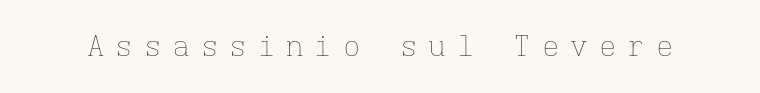
The letters march in equal steps, a hallmark of fixed-pitch type. Glyph-to-glyph distance is far greater than everyday printed text. Think standard paragraph weight, or any step lighter than that. Posture: straight, roman, zero tilt. Unmarked baselines from the first word to the last.
